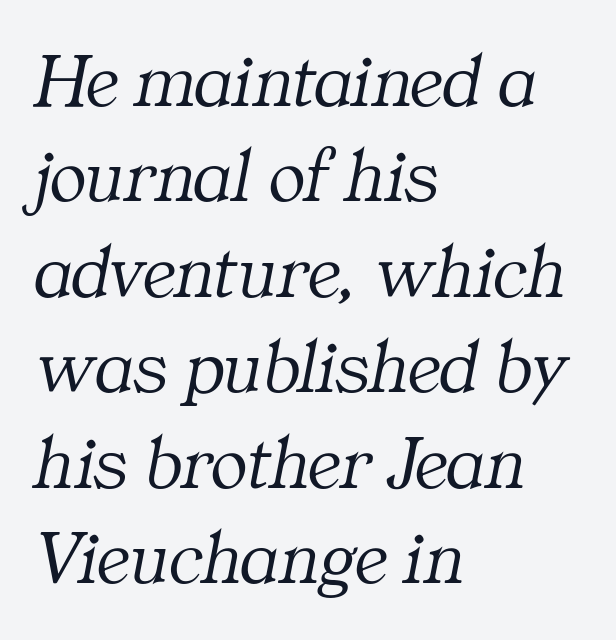
The compositor pushed each line to the left boundary. This sample has the flowing, uneven cadence of proportional lettering. Nothing unusual about the tracking: characters are spaced as the font intends. Stems here are at most as thick as an everyday book face.
